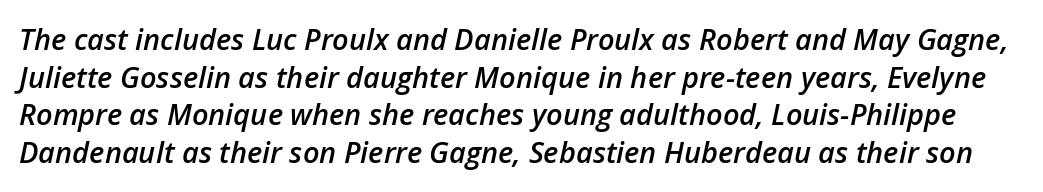
Do the characters align in a grid? No, the font is proportional. Its strokes are somewhat broadened, the hallmark of semibold type. Underlining? Definitely not there. The rendering applies a slant to the glyphs. The rendering keeps characters at their native spacing.
